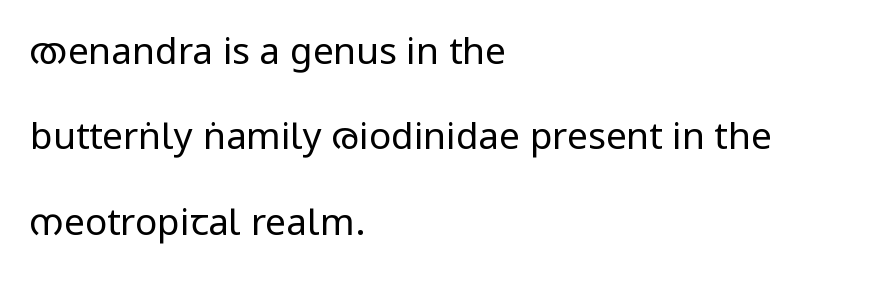
Q: Is the text bold? A: No.
Q: Is the text italic (slanted)? A: No, it is upright.
Q: Is the typeface a serif or a sans-serif typeface? A: Sans-serif.
Q: Is the text underlined? A: No.
Q: How is the paragraph aligned? A: Left-aligned.
Q: Is the spacing between letters normal or unusually wide? A: Normal.
Q: Is the spacing between lines tight, normal or loose? A: Loose.
Q: Width (condensed, normal, or wide)? A: Condensed.
Q: Stroke contrast? A: Low.
